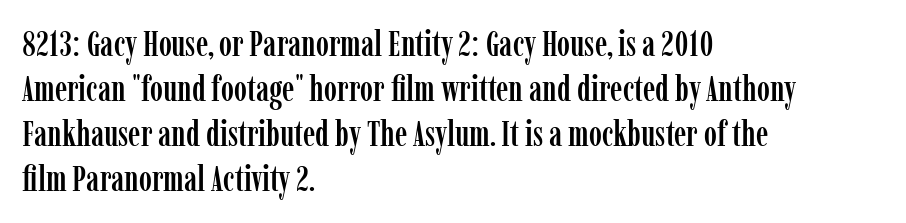
{"serif": "yes", "italic": "no", "width": "condensed", "stroke_contrast": "low", "x_height": "medium", "monospaced": "no", "underline": "no", "align": "left", "line_spacing": "normal", "line_spacing_ratio": 1.29, "letter_spacing": "normal", "letter_spacing_em": 0.0, "glyph_px": 35}
